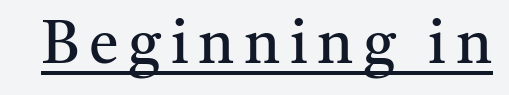
A typesetter would call this proportional, since set widths differ per character. The letters look calm and open, with moderate or lighter stems. Ordinary non-slanted type is in use. Does the type have serifs? Yes, each stem ends in a small foot. Emphasis is given by a line drawn under the lettering.
